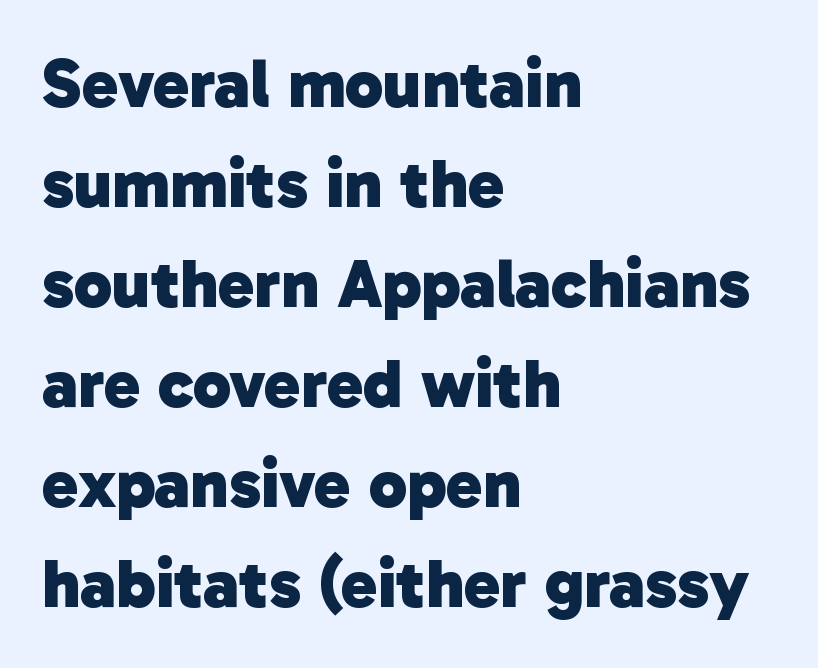
Rule under the text: the space is simply empty. This rendering uses left alignment, leaving the right contour irregular. Leading: standard. Honestly, the letter spacing is just normal — you wouldn't notice it. Compared with an ordinary text face, these strokes are far heavier — a full bold.
